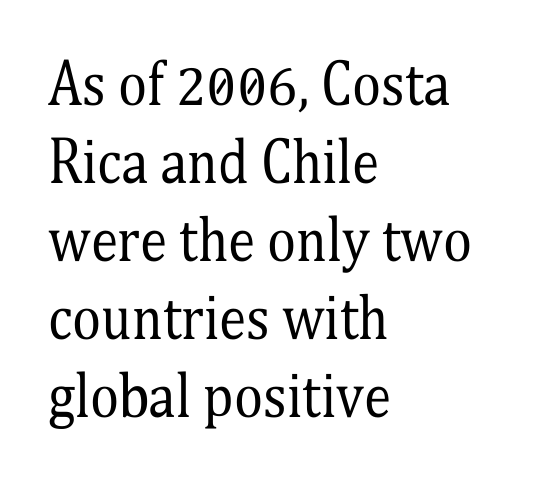
The image shows 55 px regular-weight, condensed serif type, upright; set left-aligned, normal line spacing (1.42x), normal letter spacing, not underlined; medium stroke contrast and a medium x-height.
